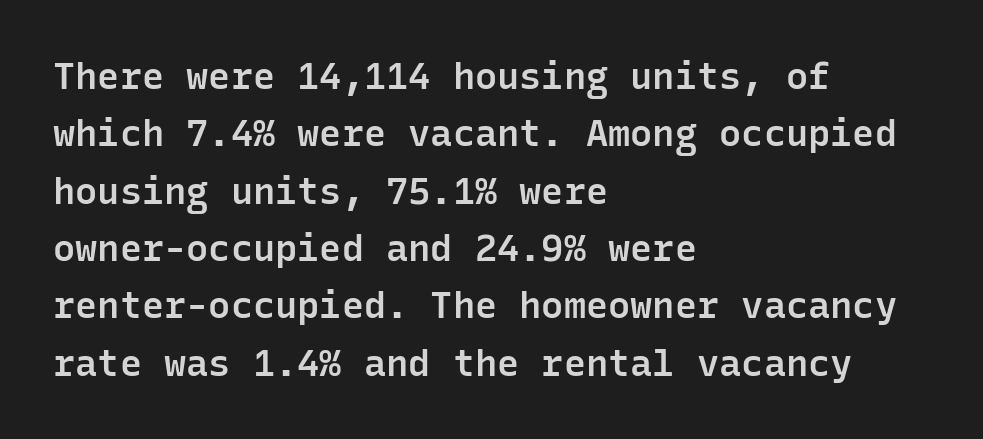
Q: Is the text bold? A: Semi-bold.
Q: Is the text italic (slanted)? A: No, it is upright.
Q: Is the typeface a serif or a sans-serif typeface? A: Sans-serif.
Q: Is the text underlined? A: No.
Q: How is the paragraph aligned? A: Left-aligned.
Q: Is the spacing between letters normal or unusually wide? A: Normal.
Q: Is the spacing between lines tight, normal or loose? A: Normal.
Q: Width (condensed, normal, or wide)? A: Normal.
Q: Stroke contrast? A: Low.
Q: x-height? A: Medium.
Q: Monospaced? A: Yes.
